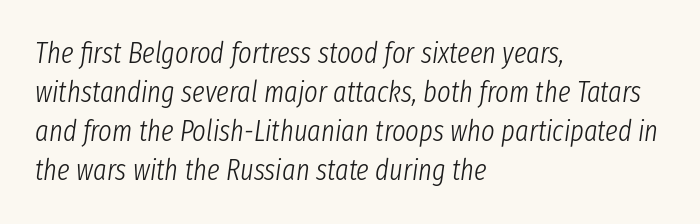
Every character sits at an angle, as italics do. No heavy texture on the line: the type isn't bold. These lines keep a tight, regular rhythm from letter to letter. The space between consecutive lines is moderate. Looks like regular typesetting: each glyph gets only the width it needs. One-word summary of the alignment: left.
